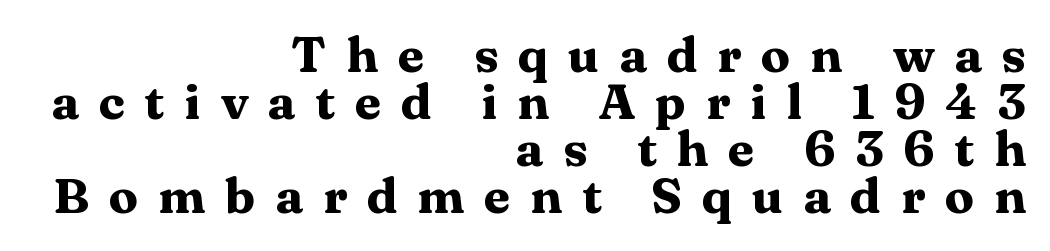
The image shows 49 px heavy, wide serif type, upright; set right-aligned, tight line spacing (0.96x), unusually wide letter spacing (+0.4 em), not underlined; medium stroke contrast and a medium x-height.
